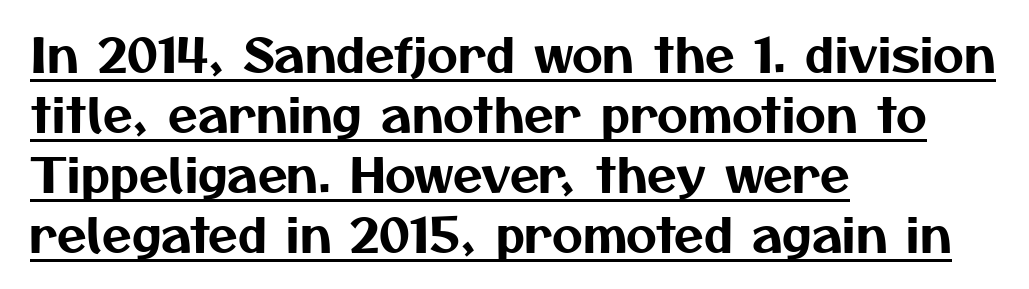
{"serif": "no", "width": "normal", "stroke_contrast": "medium", "x_height": "medium", "monospaced": "no", "underline": "yes", "align": "left", "line_spacing": "normal", "line_spacing_ratio": 1.25, "letter_spacing": "normal", "letter_spacing_em": 0.0, "glyph_px": 48}
